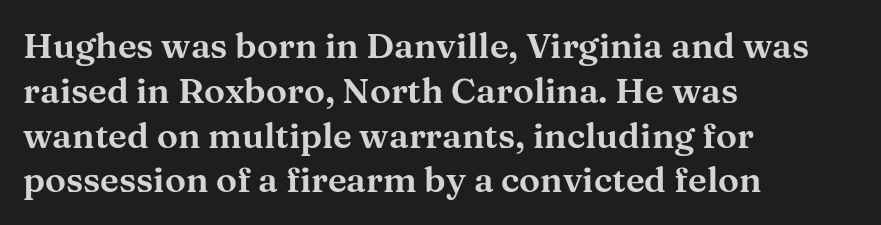
Q: Is the text italic (slanted)? A: No, it is upright.
Q: Is the typeface a serif or a sans-serif typeface? A: Serif.
Q: Is the text underlined? A: No.
Q: How is the paragraph aligned? A: Left-aligned.
Q: Is the spacing between letters normal or unusually wide? A: Normal.
Q: Is the spacing between lines tight, normal or loose? A: Normal.
Q: Width (condensed, normal, or wide)? A: Wide.
Q: Stroke contrast? A: Medium.
Q: x-height? A: Medium.
Q: Monospaced? A: No.
